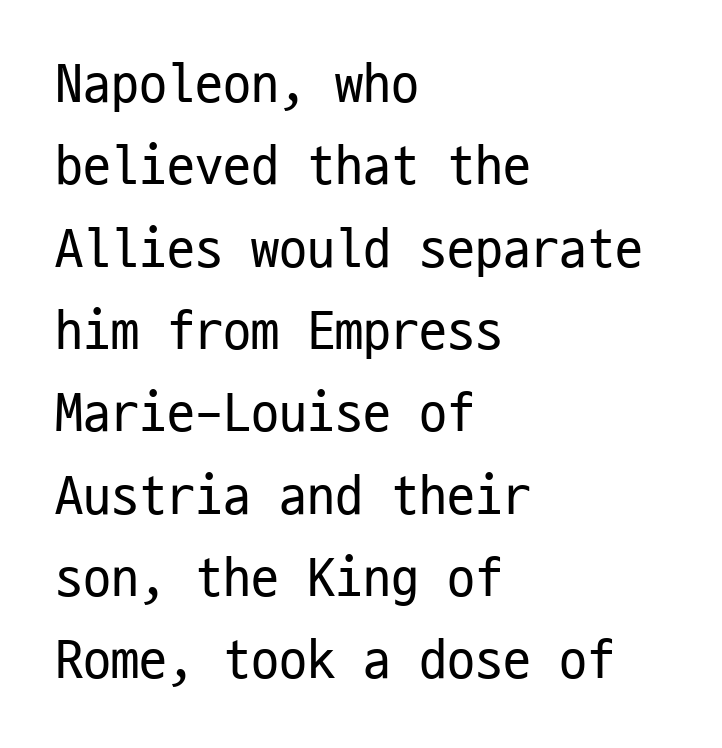
Q: Is the text bold? A: No.
Q: Is the text italic (slanted)? A: No, it is upright.
Q: Is the typeface a serif or a sans-serif typeface? A: Sans-serif.
Q: Is the text underlined? A: No.
Q: How is the paragraph aligned? A: Left-aligned.
Q: Is the spacing between letters normal or unusually wide? A: Normal.
Q: Is the spacing between lines tight, normal or loose? A: Normal.
Q: Width (condensed, normal, or wide)? A: Condensed.
Q: Stroke contrast? A: Low.
Q: x-height? A: Medium.
Q: Monospaced? A: Yes.
